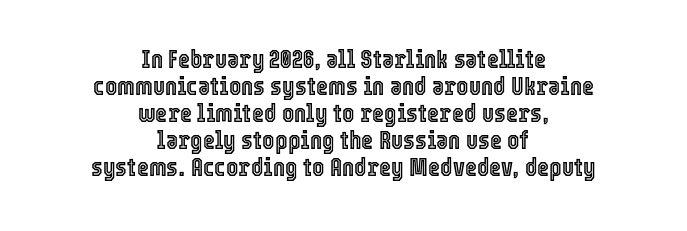
Q: Is the text italic (slanted)? A: No, it is upright.
Q: Is the text underlined? A: No.
Q: How is the paragraph aligned? A: Centered.
Q: Is the spacing between letters normal or unusually wide? A: Normal.
Q: Is the spacing between lines tight, normal or loose? A: Tight.
